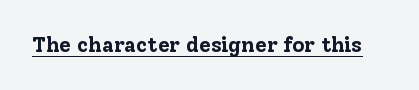
Q: Is the text bold? A: Yes.
Q: Is the text italic (slanted)? A: No, it is upright.
Q: Is the text underlined? A: Yes.
Q: Is the spacing between letters normal or unusually wide? A: Normal.
